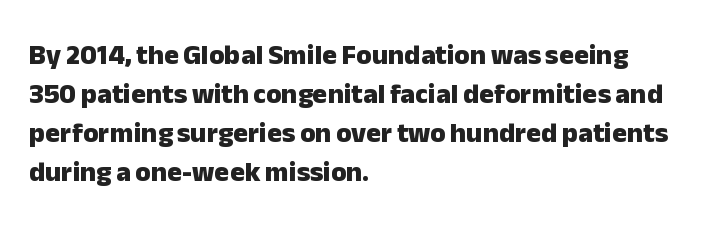
The image shows 28 px heavy sans-serif type, upright; set left-aligned, normal line spacing (1.39x), normal letter spacing, not underlined; low stroke contrast and a medium x-height.
